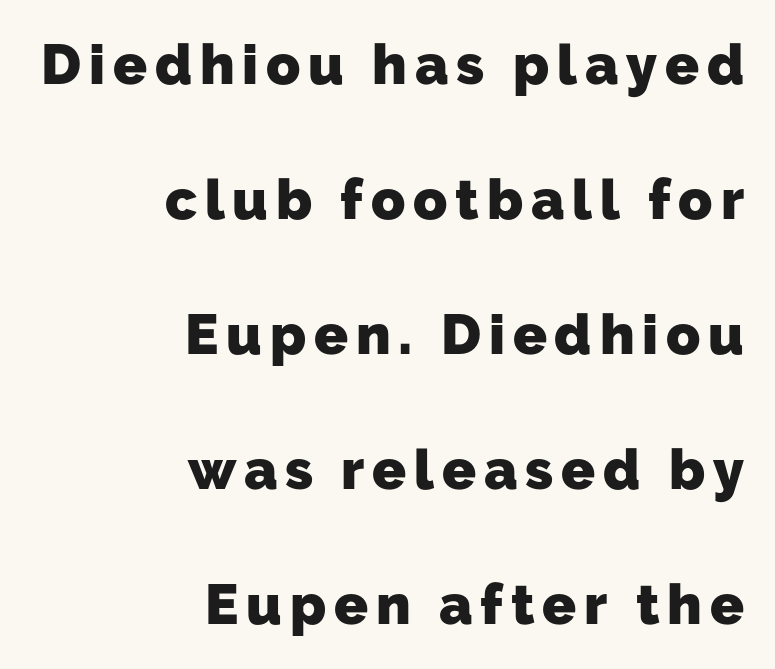
The image shows 56 px heavy sans-serif type; set right-aligned, loose line spacing (2.41x), not underlined; low stroke contrast and a medium x-height.
